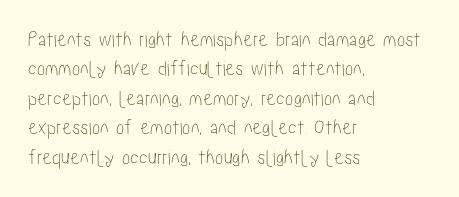
{"italic": "no", "underline": "no", "align": "left", "line_spacing": "normal", "line_spacing_ratio": 1.34, "letter_spacing": "normal", "letter_spacing_em": 0.0, "glyph_px": 22}
